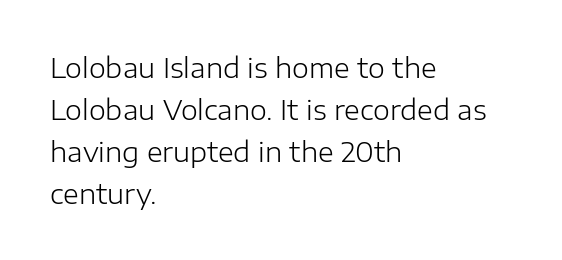
{"italic": "no", "bold": "no", "underline": "no", "align": "left", "line_spacing": "normal", "line_spacing_ratio": 1.55, "letter_spacing": "normal", "letter_spacing_em": 0.0, "glyph_px": 27}
